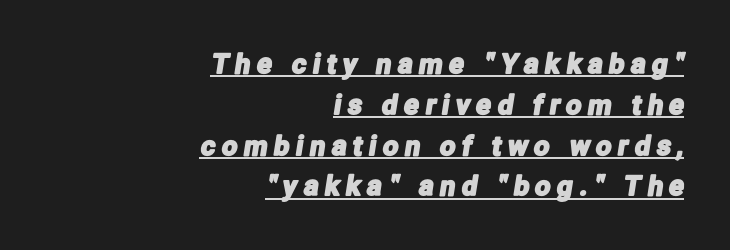
Compared with typical paragraphs, the rows here are spaced about the same. The lines in this sample share a right terminus and differ only in where they begin. The passage shown has open, widely tracked lettering throughout. Like a heading marked for emphasis, these lines bear an underscore.
